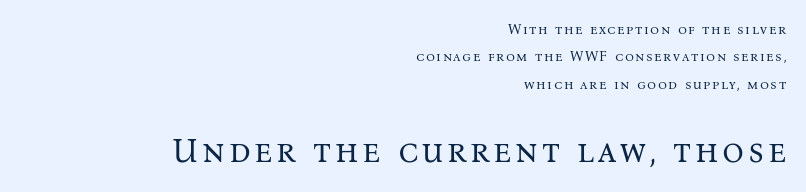
The glyphs in this specimen are seriffed. Reading down the column, the eye jumps a long way to each next line. The passage shown is not bold in any degree. Reading down the block, your eye finds every line finishing at a fixed right position.
